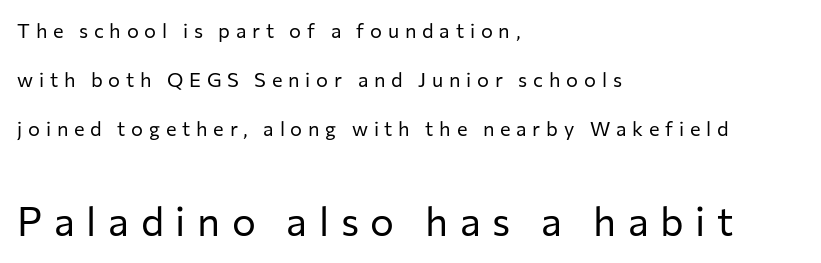
The image shows 40 px regular-weight sans-serif type, upright; set left-aligned, loose line spacing (2.44x), unusually wide letter spacing (+0.29 em), not underlined; the second (bottom) block is 2.0x larger; low stroke contrast and a medium x-height.
